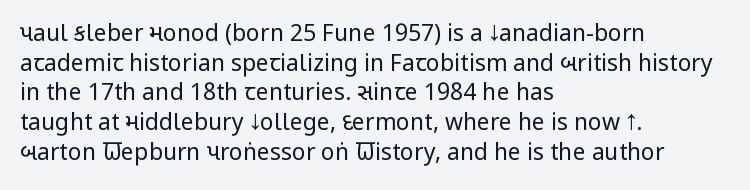
The image shows 23 px text type, upright; set left-aligned, normal line spacing (1.29x), normal letter spacing, not underlined.
